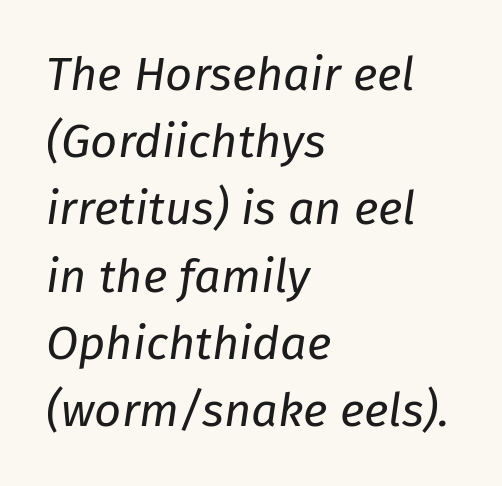
Yep, that's italic — everything's leaning. Reading down the block, your eye returns to a fixed left position each line. Normally led — the rows are evenly, conventionally spaced. Character widths vary here, with narrow letters taking less room than wide ones. This reads as an unemphasized weight, regular at the heaviest.
